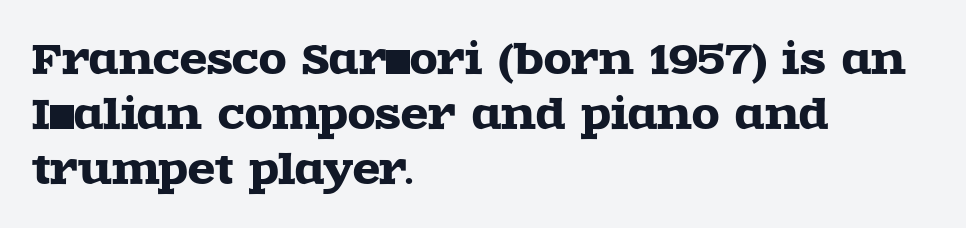
The image shows 40 px wide serif type, upright; set left-aligned, normal line spacing (1.37x), normal letter spacing, not underlined; a large x-height.
